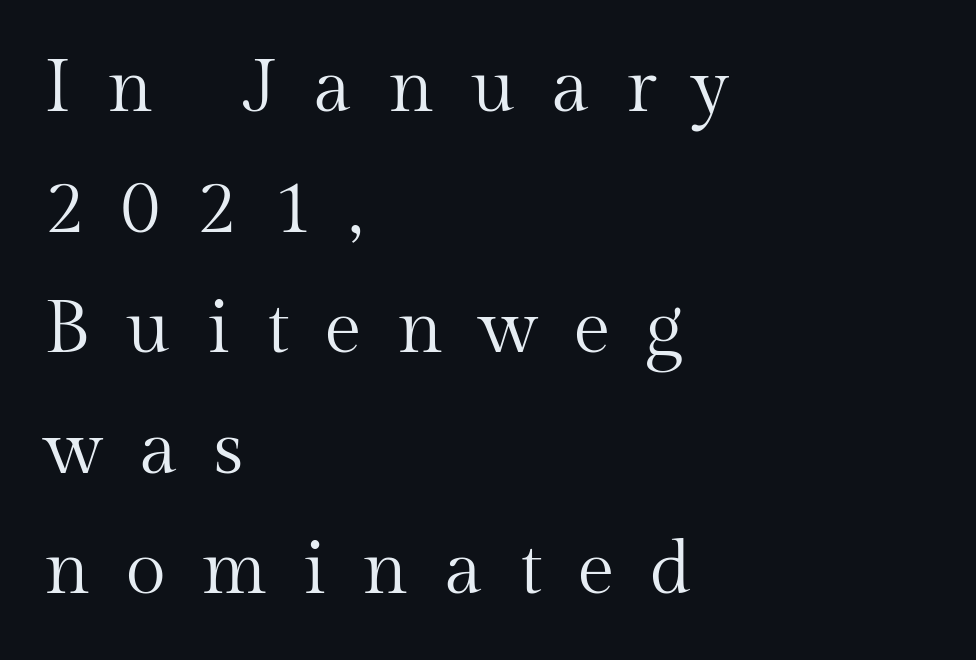
Letterform terminals end in serifs throughout the passage. The horizontal fit of the characters is loose and conspicuously gappy. The letterforms sit at book weight or below. The line-height multiplier appears to be the usual default.
